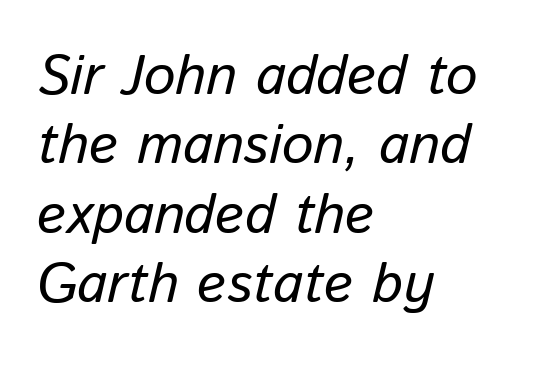
The image shows 56 px text type, italic (leaning right); set left-aligned, line spacing 1.24x, normal letter spacing, not underlined; low stroke contrast and a medium x-height.
